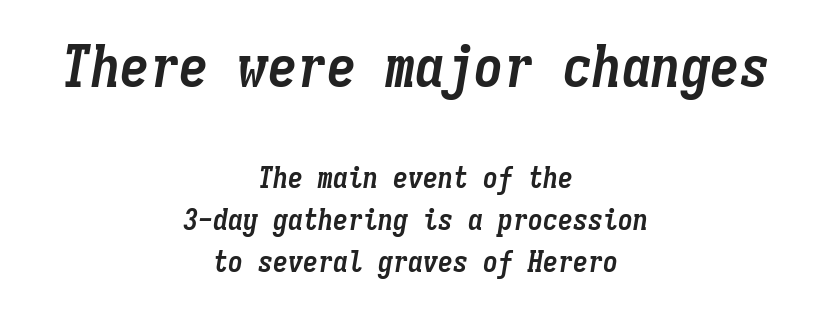
Q: Is the text bold? A: Yes.
Q: Is the text italic (slanted)? A: Yes, it leans right by about 9 degrees.
Q: Is the text underlined? A: No.
Q: How is the paragraph aligned? A: Centered.
Q: Is the spacing between letters normal or unusually wide? A: Normal.
Q: Is the spacing between lines tight, normal or loose? A: Normal.
Q: Which block of text is set in a larger size, the first (top) or the second (bottom)? A: The first (top) one.
Q: Width (condensed, normal, or wide)? A: Condensed.
Q: Stroke contrast? A: Low.
Q: x-height? A: Medium.
Q: Monospaced? A: Yes.
